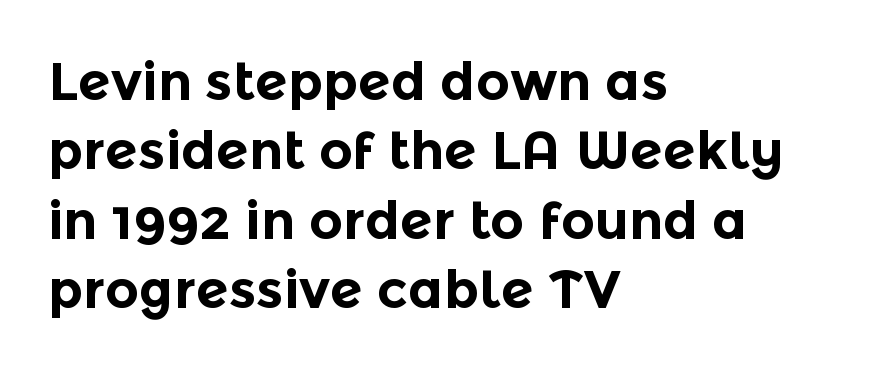
The image shows 53 px bold sans-serif type, upright; set left-aligned, normal line spacing (1.31x), normal letter spacing, not underlined; a medium x-height.
